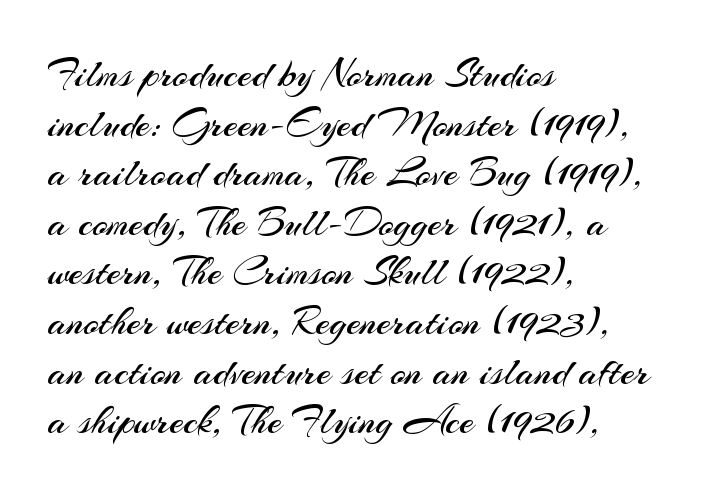
The image shows 41 px regular-weight sans-serif type; set left-aligned, line spacing 1.21x, normal letter spacing, not underlined; medium stroke contrast and a small x-height.
